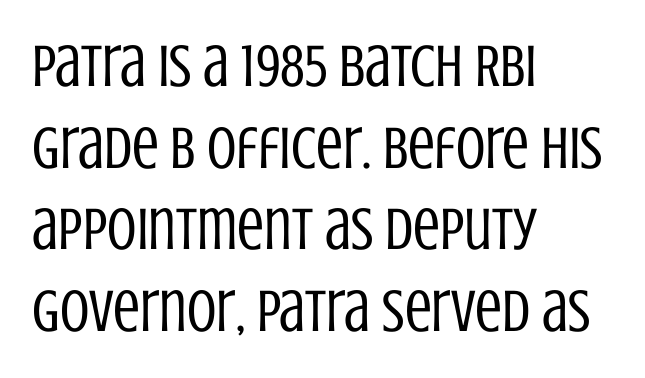
Q: Is the text bold? A: No.
Q: Is the text italic (slanted)? A: No, it is upright.
Q: Is the typeface a serif or a sans-serif typeface? A: Sans-serif.
Q: Is the text underlined? A: No.
Q: How is the paragraph aligned? A: Left-aligned.
Q: Is the spacing between letters normal or unusually wide? A: Normal.
Q: Is the spacing between lines tight, normal or loose? A: Normal.
Q: Width (condensed, normal, or wide)? A: Condensed.
Q: Stroke contrast? A: Low.
Q: x-height? A: Large.
Q: Monospaced? A: No.
